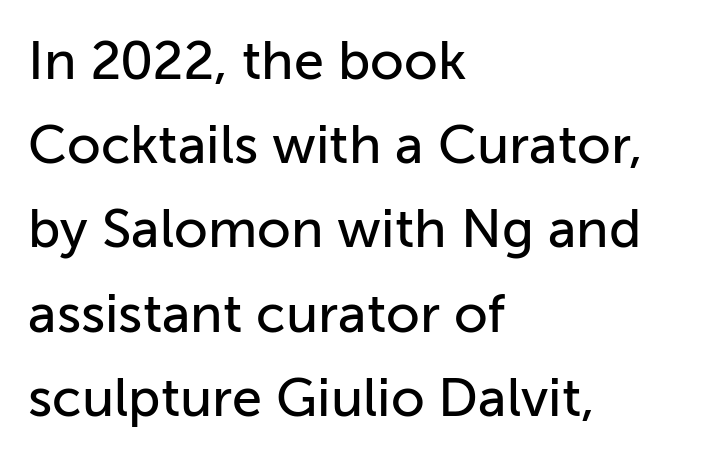
You could not count columns in this text — the font is proportionally spaced. Short note: letters normally spaced. This rendering features lettering with no underline. One-word summary of the alignment: left. Vertically, the passage feels balanced, rows spaced as you'd expect.
